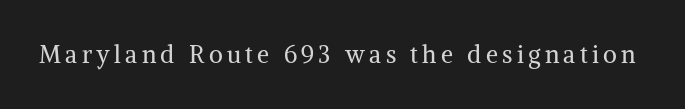
The image shows 24 px text type, upright; set not underlined.
